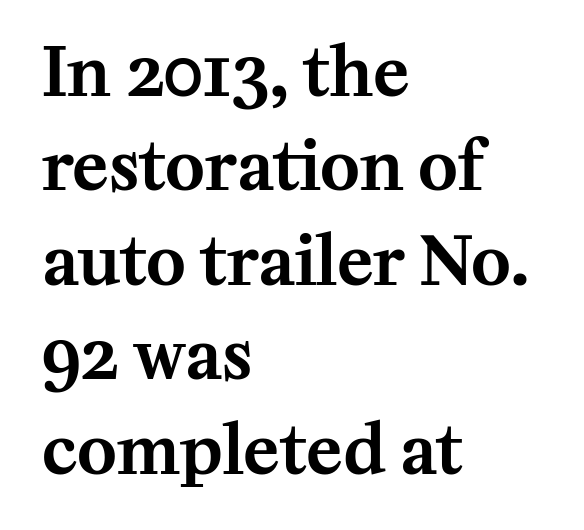
The image shows 67 px serif type, upright; set left-aligned, normal line spacing (1.41x), normal letter spacing, not underlined; medium stroke contrast and a medium x-height.
